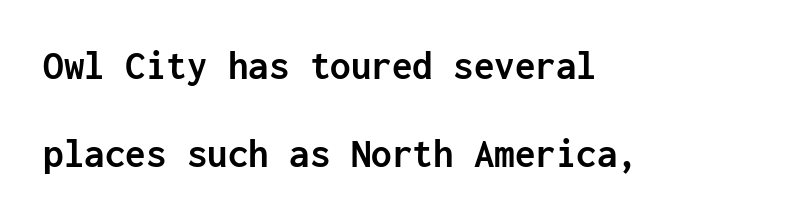
{"serif": "no", "italic": "no", "bold": "yes", "weight": "semibold", "width": "normal", "stroke_contrast": "low", "x_height": "medium", "monospaced": "yes", "underline": "no", "align": "left", "line_spacing": "loose", "line_spacing_ratio": 2.15, "letter_spacing": "normal", "letter_spacing_em": 0.0, "glyph_px": 41}
